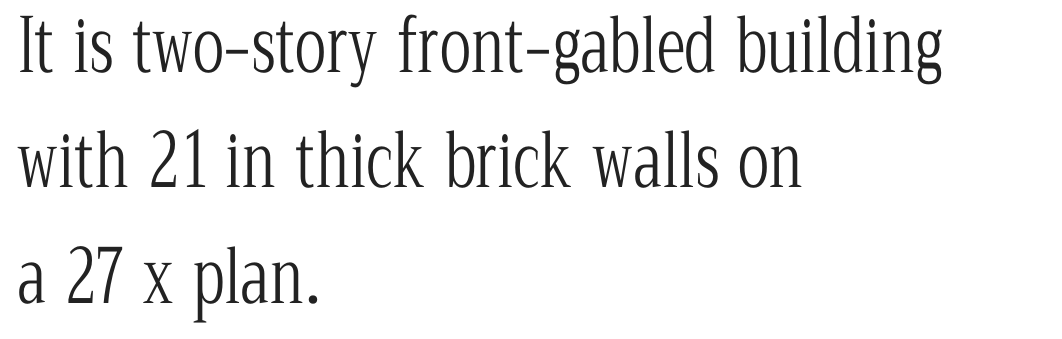
Q: Is the text bold? A: No.
Q: Is the text italic (slanted)? A: No, it is upright.
Q: Is the typeface a serif or a sans-serif typeface? A: Serif.
Q: Is the text underlined? A: No.
Q: How is the paragraph aligned? A: Left-aligned.
Q: Is the spacing between letters normal or unusually wide? A: Normal.
Q: Is the spacing between lines tight, normal or loose? A: Normal.
Q: Width (condensed, normal, or wide)? A: Condensed.
Q: Stroke contrast? A: Low.
Q: x-height? A: Medium.
Q: Monospaced? A: No.
